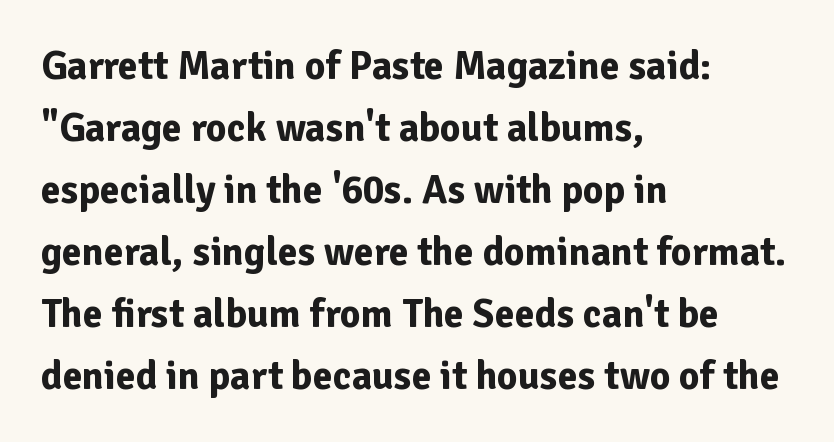
{"serif": "no", "italic": "no", "bold": "yes", "weight": "bold", "width": "normal", "stroke_contrast": "low", "x_height": "medium", "monospaced": "no", "underline": "no", "align": "left", "line_spacing": "normal", "line_spacing_ratio": 1.55, "letter_spacing": "normal", "letter_spacing_em": 0.0, "glyph_px": 40}
